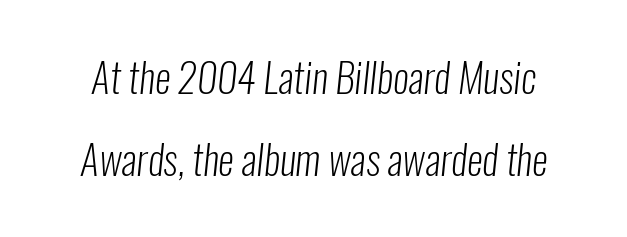
{"serif": "no", "bold": "no", "weight": "light", "width": "condensed", "stroke_contrast": "low", "x_height": "medium", "monospaced": "no", "underline": "no", "line_spacing": "loose", "line_spacing_ratio": 2.05, "letter_spacing": "normal", "letter_spacing_em": 0.0, "glyph_px": 40}
